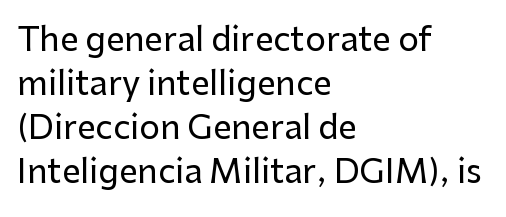
Nope, no serifs anywhere on these letters. Do the letters lean? They stand straight. The rendering anchors every line to the left-hand side. The baseline area is clear.
